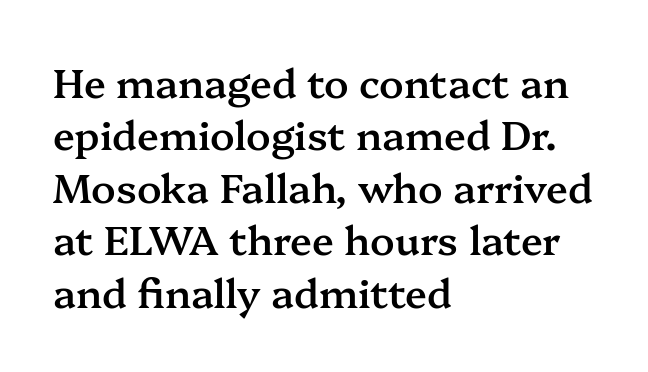
Q: Is the text bold? A: Semi-bold.
Q: Is the text italic (slanted)? A: No, it is upright.
Q: Is the typeface a serif or a sans-serif typeface? A: Serif.
Q: Is the text underlined? A: No.
Q: How is the paragraph aligned? A: Left-aligned.
Q: Is the spacing between letters normal or unusually wide? A: Normal.
Q: Is the spacing between lines tight, normal or loose? A: Normal.
Q: Width (condensed, normal, or wide)? A: Normal.
Q: Stroke contrast? A: Medium.
Q: x-height? A: Medium.
Q: Monospaced? A: No.
